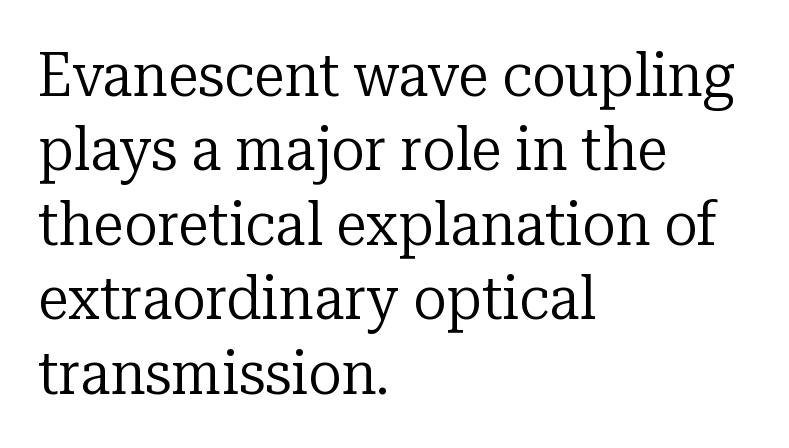
Weight: not bold — regular or lighter. Is the block centered? No — it sits flush against the left margin. You could not count columns in this text — the font is proportionally spaced. Inter-character spacing is left at the font's built-in metrics. The glyphs in this specimen are seriffed. The zone under the glyphs is completely vacant.
